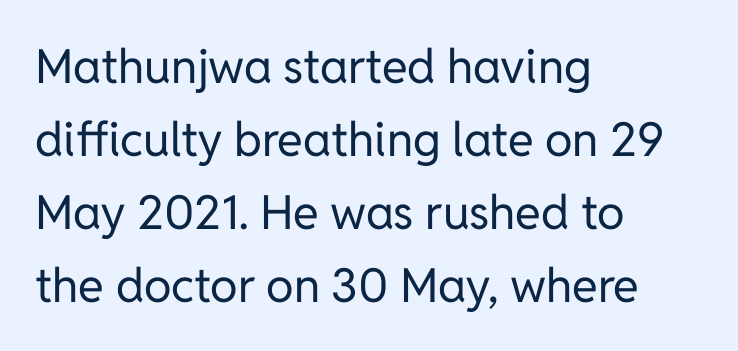
Only glyphs here, with clear space below each row. Weight class: somewhere from thin through regular. Do the characters align in a grid? No, the font is proportional. A typesetter would label this face a sans. How would I describe the line gaps? Plain and ordinary. In terms of letterspacing, this is plain default setting.
